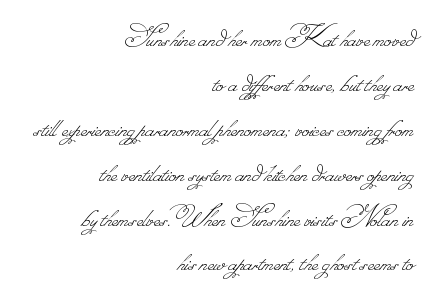
Q: Is the text bold? A: No.
Q: Is the text underlined? A: No.
Q: How is the paragraph aligned? A: Right-aligned.
Q: Is the spacing between letters normal or unusually wide? A: Normal.
Q: Is the spacing between lines tight, normal or loose? A: Normal.
Q: Width (condensed, normal, or wide)? A: Normal.
Q: Stroke contrast? A: Low.
Q: Monospaced? A: No.
